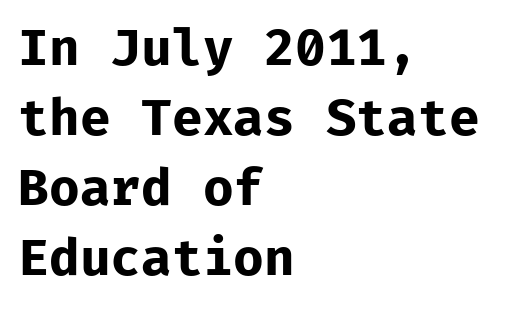
Q: Is the text bold? A: Yes.
Q: Is the text italic (slanted)? A: No, it is upright.
Q: Is the typeface a serif or a sans-serif typeface? A: Sans-serif.
Q: Is the text underlined? A: No.
Q: How is the paragraph aligned? A: Left-aligned.
Q: Is the spacing between letters normal or unusually wide? A: Normal.
Q: Is the spacing between lines tight, normal or loose? A: Normal.
Q: Width (condensed, normal, or wide)? A: Normal.
Q: Stroke contrast? A: Low.
Q: x-height? A: Medium.
Q: Monospaced? A: Yes.
